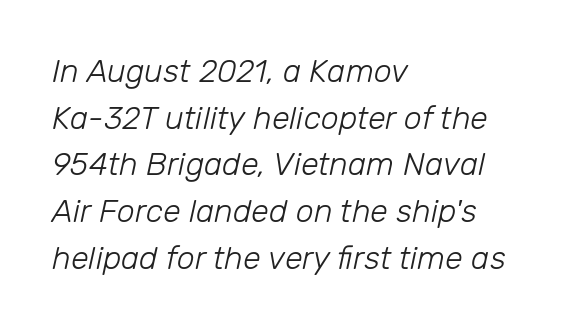
{"italic": "yes", "lean": "right", "slant_degrees": 12, "bold": "no", "weight": "light", "width": "normal", "stroke_contrast": "low", "x_height": "medium", "monospaced": "no", "underline": "no", "align": "left", "line_spacing": "normal", "line_spacing_ratio": 1.46, "letter_spacing": "normal", "letter_spacing_em": 0.0, "glyph_px": 32}
